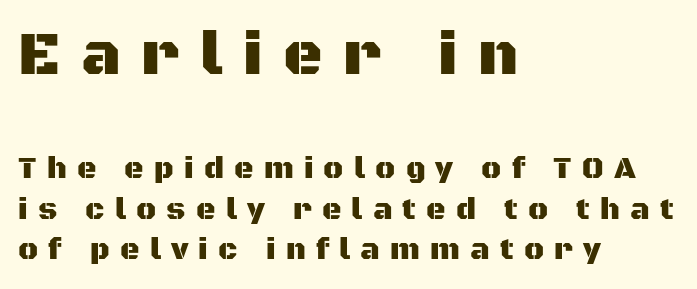
Q: Is the text italic (slanted)? A: No, it is upright.
Q: Is the typeface a serif or a sans-serif typeface? A: Sans-serif.
Q: Is the text underlined? A: No.
Q: How is the paragraph aligned? A: Left-aligned.
Q: Is the spacing between letters normal or unusually wide? A: Unusually wide.
Q: Is the spacing between lines tight, normal or loose? A: Normal.
Q: Which block of text is set in a larger size, the first (top) or the second (bottom)? A: The first (top) one.
Q: Width (condensed, normal, or wide)? A: Normal.
Q: Stroke contrast? A: Medium.
Q: x-height? A: Large.
Q: Monospaced? A: No.
